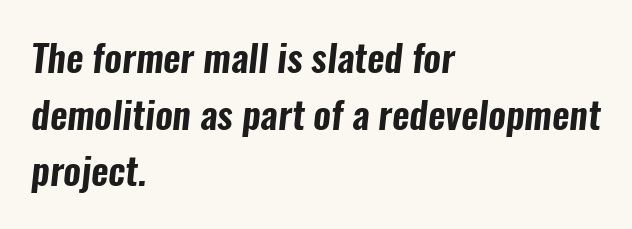
{"serif": "no", "width": "condensed", "stroke_contrast": "low", "x_height": "medium", "monospaced": "no", "underline": "no", "align": "left", "line_spacing": "normal", "line_spacing_ratio": 1.49, "letter_spacing": "normal", "letter_spacing_em": 0.0, "glyph_px": 38}
